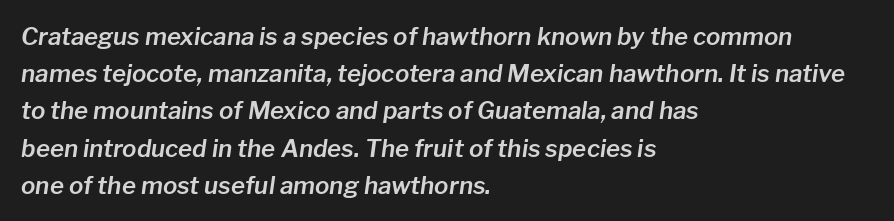
{"italic": "yes", "lean": "right", "slant_degrees": 8, "underline": "no", "align": "left", "line_spacing": "normal", "line_spacing_ratio": 1.55, "letter_spacing": "normal", "letter_spacing_em": 0.0, "glyph_px": 24}
